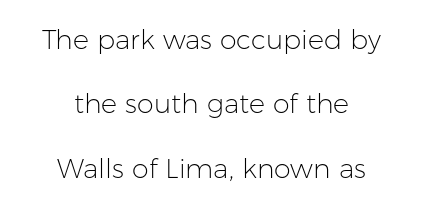
Q: Is the text bold? A: No.
Q: Is the text italic (slanted)? A: No, it is upright.
Q: Is the text underlined? A: No.
Q: How is the paragraph aligned? A: Centered.
Q: Is the spacing between letters normal or unusually wide? A: Normal.
Q: Is the spacing between lines tight, normal or loose? A: Loose.
